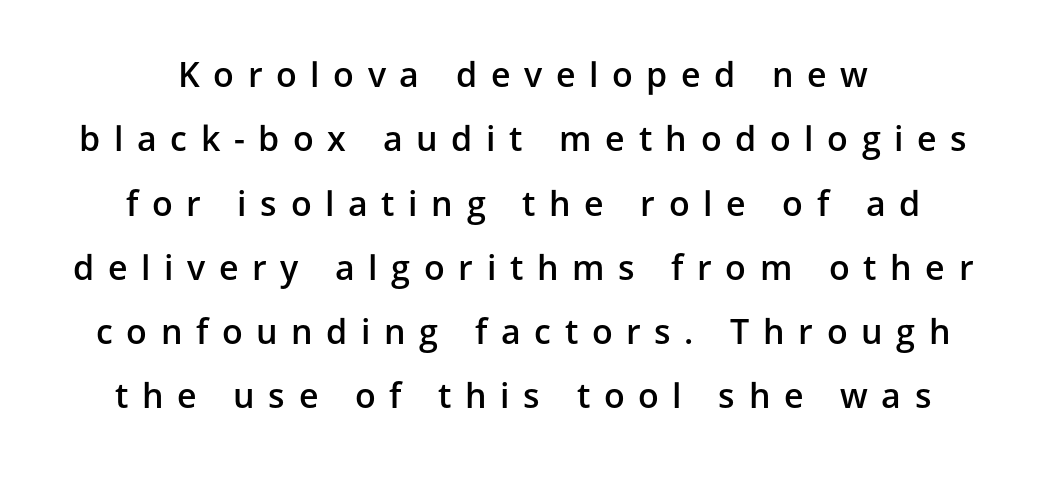
Q: Is the text bold? A: Semi-bold.
Q: Is the text italic (slanted)? A: No, it is upright.
Q: Is the typeface a serif or a sans-serif typeface? A: Sans-serif.
Q: Is the text underlined? A: No.
Q: How is the paragraph aligned? A: Centered.
Q: Is the spacing between letters normal or unusually wide? A: Unusually wide.
Q: Width (condensed, normal, or wide)? A: Normal.
Q: Stroke contrast? A: Low.
Q: x-height? A: Medium.
Q: Monospaced? A: No.
